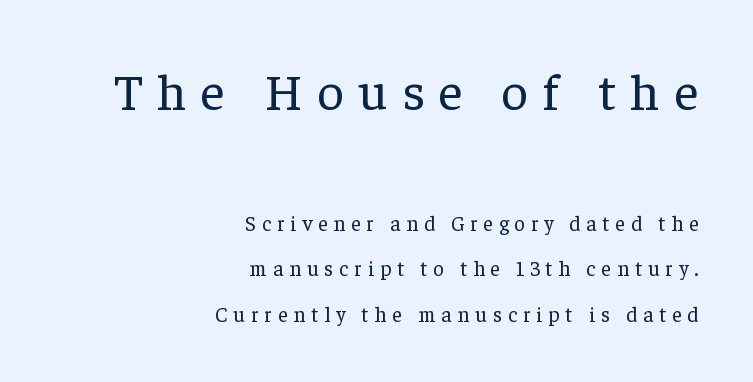
Horizontal bands of white between lines are thick stripes. Yep, those are serifs on the letters. The lines are quadded right. Weight: not bold — regular or lighter. Spacing verdict: proportional, widths tailored to each character. This rendering widens character spacing well past its baseline value.
